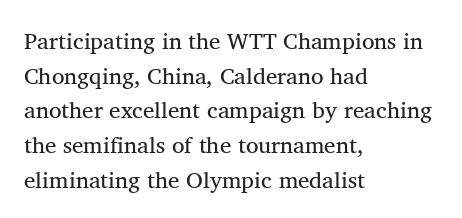
The image shows 23 px text type; set left-aligned, normal line spacing (1.51x), normal letter spacing, not underlined.
